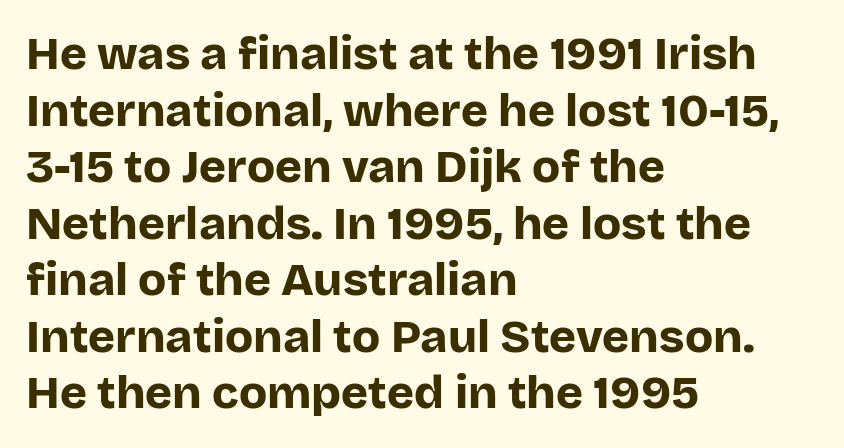
The image shows 46 px bold sans-serif type, upright; set left-aligned, line spacing 1.23x, normal letter spacing, not underlined; low stroke contrast and a large x-height.
